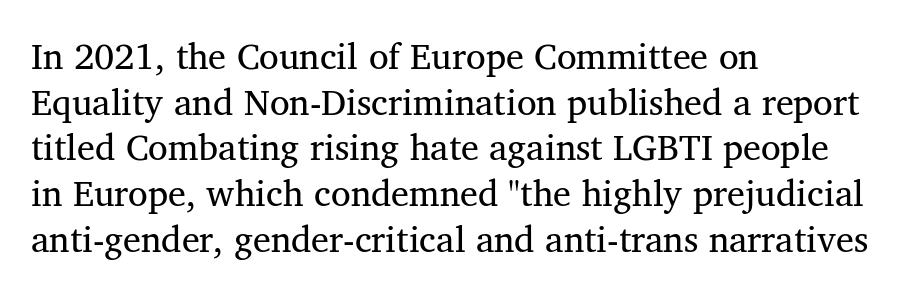
Q: Is the text bold? A: No.
Q: Is the text italic (slanted)? A: No, it is upright.
Q: Is the typeface a serif or a sans-serif typeface? A: Serif.
Q: Is the text underlined? A: No.
Q: How is the paragraph aligned? A: Left-aligned.
Q: Is the spacing between letters normal or unusually wide? A: Normal.
Q: Is the spacing between lines tight, normal or loose? A: Normal.
Q: Width (condensed, normal, or wide)? A: Normal.
Q: Stroke contrast? A: Medium.
Q: x-height? A: Medium.
Q: Monospaced? A: No.
